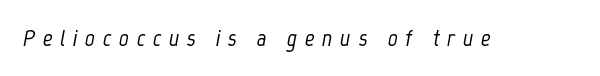
An italicized treatment has been applied to the whole sample. The tracking reads as deliberately expanded to a designer's eye. The specimen omits any rule beneath the text block's lines.
